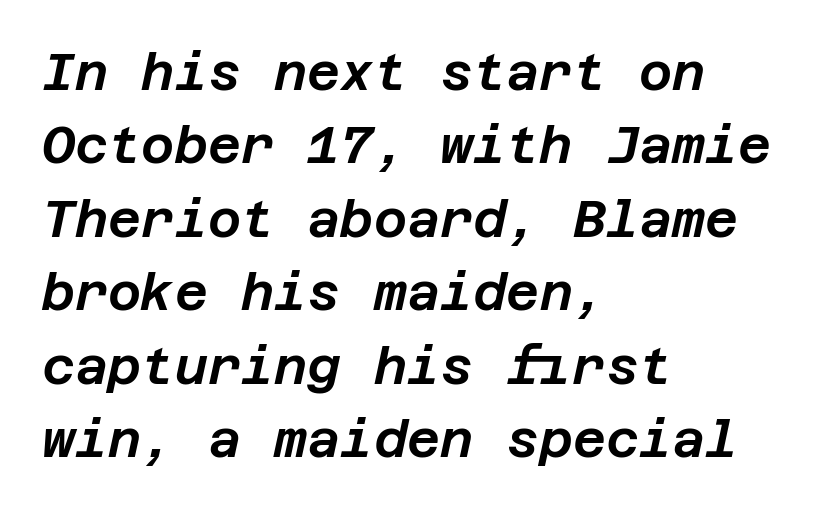
{"italic": "yes", "lean": "right", "slant_degrees": 12, "width": "normal", "stroke_contrast": "low", "x_height": "large", "underline": "no", "align": "left", "line_spacing": "normal", "line_spacing_ratio": 1.44, "letter_spacing": "normal", "letter_spacing_em": 0.0, "glyph_px": 51}
